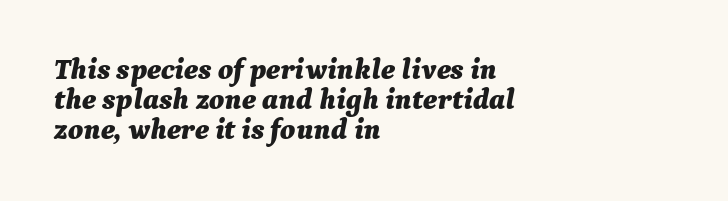
Compared with typical body copy, the letter spacing here is the same. A typesetter would call this proportional, since set widths differ per character. A classic flush-left, rag-right setting is used for this passage. Typesetter's note: full bold, strokes at maximum text heaviness. The baseline area is clear.
